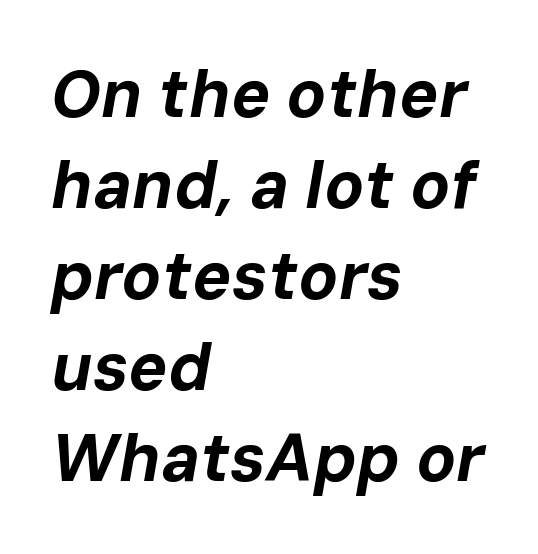
{"italic": "yes", "lean": "right", "slant_degrees": 10, "bold": "yes", "weight": "bold", "width": "normal", "stroke_contrast": "low", "x_height": "medium", "monospaced": "no", "underline": "no", "align": "left", "line_spacing": "normal", "line_spacing_ratio": 1.38, "letter_spacing": "normal", "letter_spacing_em": 0.0, "glyph_px": 66}
